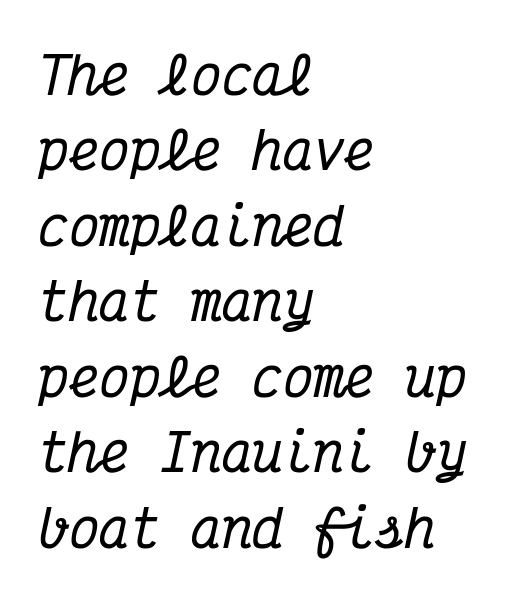
The image shows 51 px condensed serif type, italic (leaning right), monospaced; set left-aligned, normal line spacing (1.48x), normal letter spacing, not underlined; medium stroke contrast and a medium x-height.
